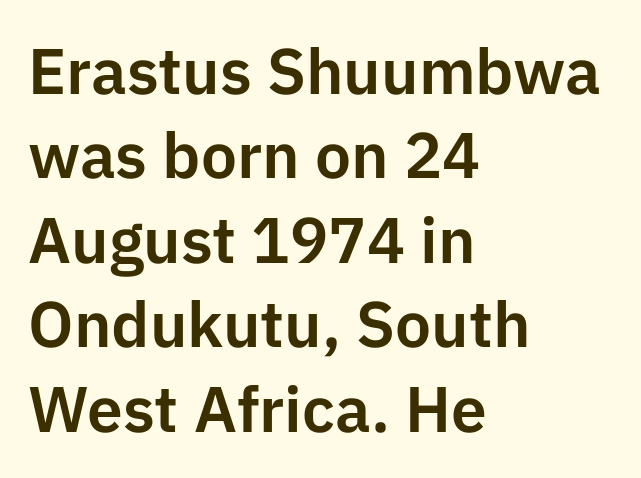
The image shows 64 px sans-serif type, upright; set left-aligned, normal line spacing (1.32x), normal letter spacing, not underlined; low stroke contrast and a medium x-height.
